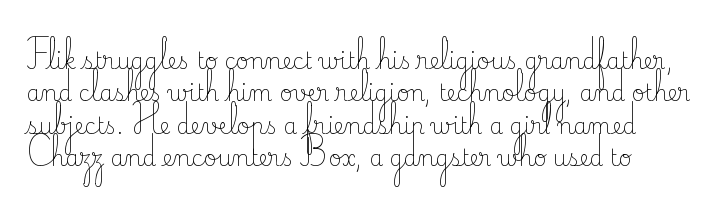
{"italic": "no", "bold": "no", "underline": "no", "align": "left", "line_spacing": "normal", "line_spacing_ratio": 1.47, "letter_spacing": "normal", "letter_spacing_em": 0.0, "glyph_px": 22}
